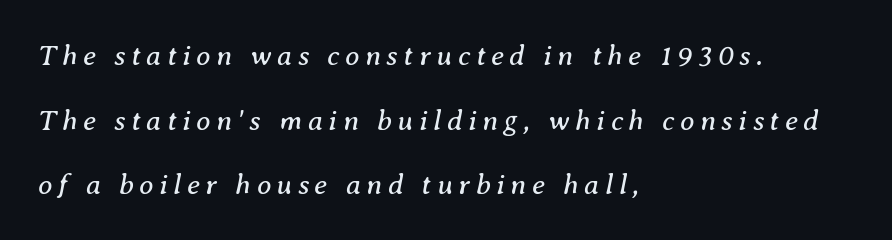
{"serif": "yes", "italic": "yes", "lean": "right", "slant_degrees": 8, "bold": "no", "weight": "regular", "width": "normal", "stroke_contrast": "medium", "x_height": "medium", "monospaced": "no", "underline": "no", "align": "left", "line_spacing": "loose", "line_spacing_ratio": 2.23, "glyph_px": 29}
